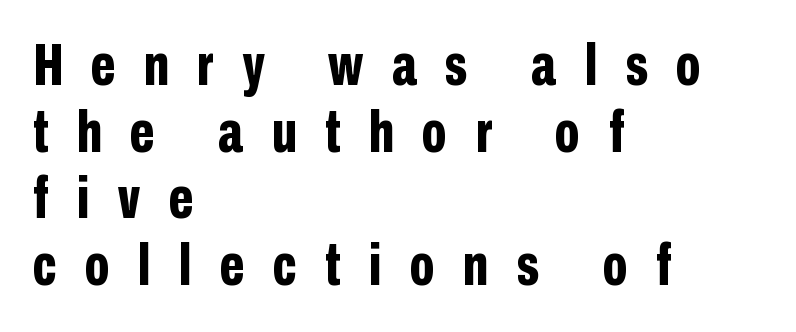
{"serif": "no", "italic": "no", "bold": "yes", "weight": "bold", "width": "condensed", "stroke_contrast": "low", "x_height": "medium", "monospaced": "no", "underline": "no", "align": "left", "line_spacing": "tight", "line_spacing_ratio": 1.13, "letter_spacing": "wide", "letter_spacing_em": 0.48, "glyph_px": 59}
